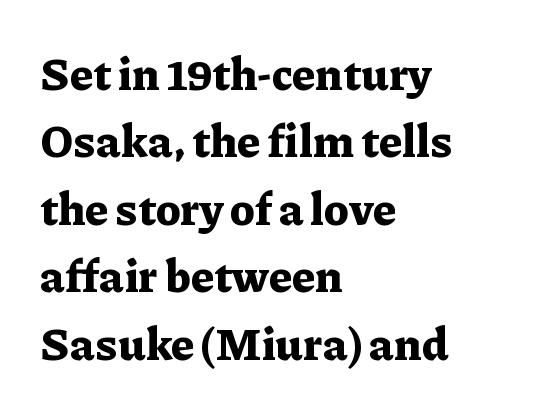
Q: Is the text bold? A: Yes.
Q: Is the text italic (slanted)? A: No, it is upright.
Q: Is the typeface a serif or a sans-serif typeface? A: Serif.
Q: Is the text underlined? A: No.
Q: How is the paragraph aligned? A: Left-aligned.
Q: Is the spacing between letters normal or unusually wide? A: Normal.
Q: Is the spacing between lines tight, normal or loose? A: Normal.
Q: Width (condensed, normal, or wide)? A: Normal.
Q: Stroke contrast? A: Low.
Q: x-height? A: Medium.
Q: Monospaced? A: No.
